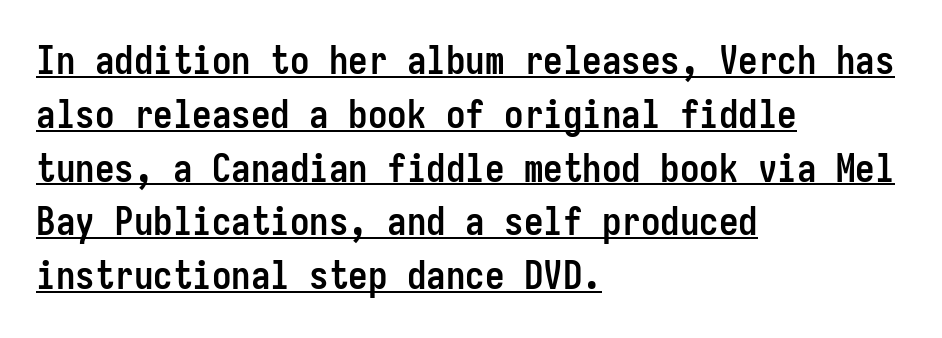
{"serif": "no", "italic": "no", "bold": "yes", "weight": "semibold", "width": "condensed", "stroke_contrast": "low", "x_height": "medium", "monospaced": "yes", "underline": "yes", "align": "left", "line_spacing": "normal", "line_spacing_ratio": 1.38, "letter_spacing": "normal", "letter_spacing_em": 0.0, "glyph_px": 39}
